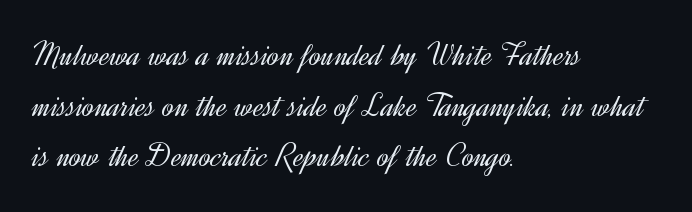
{"serif": "no", "bold": "no", "weight": "light", "width": "normal", "x_height": "small", "monospaced": "no", "underline": "no", "align": "left", "line_spacing": "normal", "line_spacing_ratio": 1.45, "letter_spacing": "normal", "letter_spacing_em": 0.0, "glyph_px": 35}
